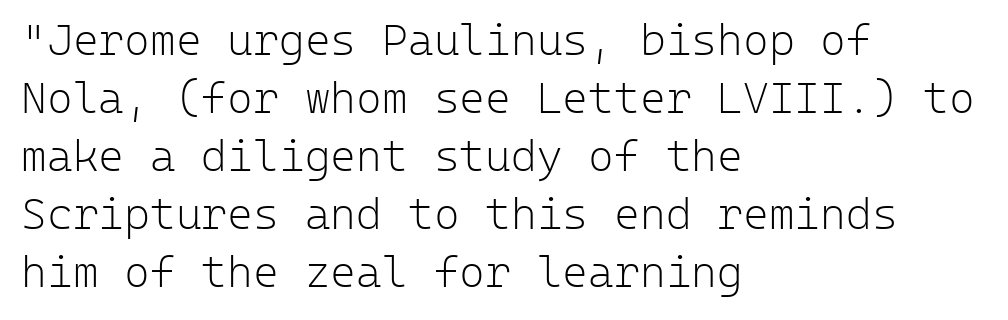
Compared with a typical body face, this is equally light or lighter still. A typesetter would label this face a sans. There is no visible air inserted between adjacent glyphs. Horizontal bands of white between lines are of average thickness. Visually the block forms a straight wall on the left and a jagged coastline on the right.
